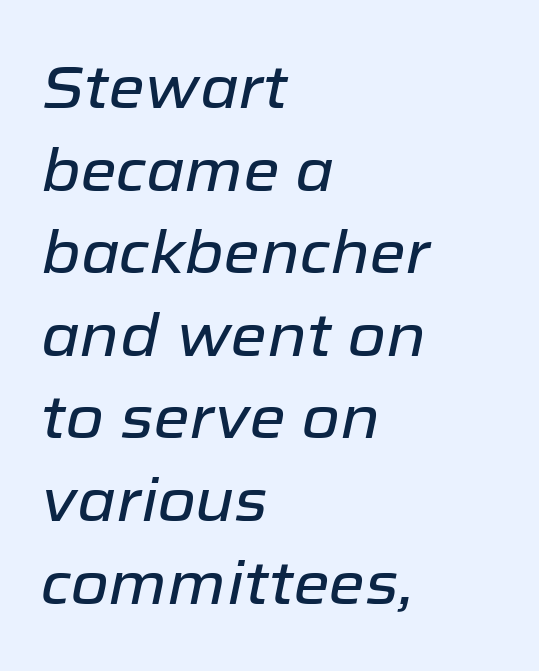
{"italic": "yes", "lean": "right", "slant_degrees": 12, "width": "normal", "stroke_contrast": "low", "x_height": "medium", "monospaced": "no", "underline": "no", "align": "left", "line_spacing": "normal", "line_spacing_ratio": 1.4, "letter_spacing": "normal", "letter_spacing_em": 0.0, "glyph_px": 59}
